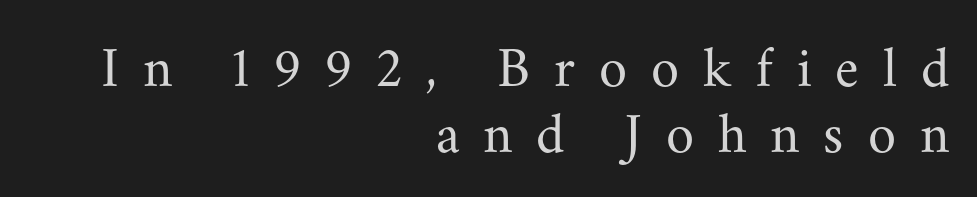
Q: Is the text bold? A: No.
Q: Is the text italic (slanted)? A: No, it is upright.
Q: Is the typeface a serif or a sans-serif typeface? A: Serif.
Q: Is the text underlined? A: No.
Q: How is the paragraph aligned? A: Right-aligned.
Q: Is the spacing between letters normal or unusually wide? A: Unusually wide.
Q: Width (condensed, normal, or wide)? A: Normal.
Q: Stroke contrast? A: Medium.
Q: x-height? A: Small.
Q: Monospaced? A: No.
